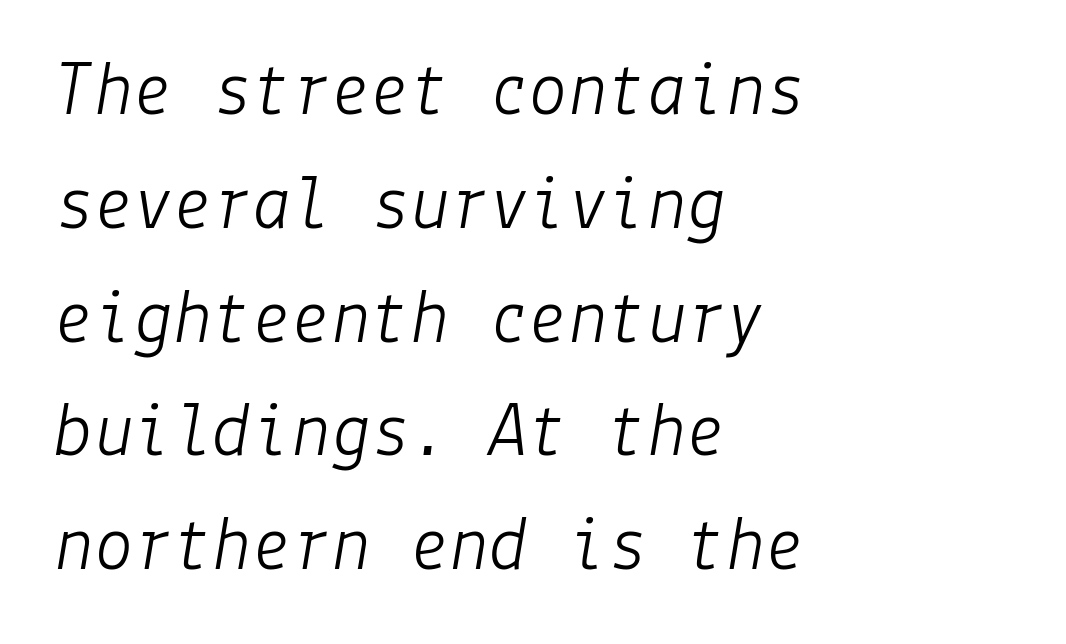
Q: Is the text bold? A: No.
Q: Is the text italic (slanted)? A: Yes, it leans right by about 9 degrees.
Q: Is the text underlined? A: No.
Q: How is the paragraph aligned? A: Left-aligned.
Q: Is the spacing between letters normal or unusually wide? A: Normal.
Q: Is the spacing between lines tight, normal or loose? A: Normal.
Q: Width (condensed, normal, or wide)? A: Normal.
Q: Stroke contrast? A: Low.
Q: x-height? A: Medium.
